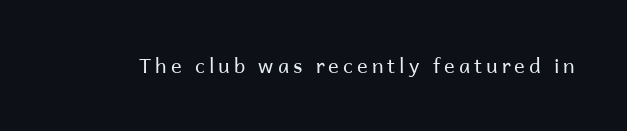
{"italic": "no", "bold": "no", "underline": "no", "letter_spacing": "wide", "letter_spacing_em": 0.2, "glyph_px": 20}
